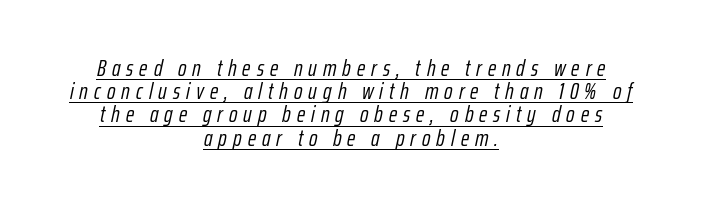
Q: Is the text bold? A: No.
Q: Is the text italic (slanted)? A: Yes, it leans right by about 12 degrees.
Q: Is the text underlined? A: Yes.
Q: How is the paragraph aligned? A: Centered.
Q: Is the spacing between letters normal or unusually wide? A: Unusually wide.
Q: Is the spacing between lines tight, normal or loose? A: Tight.
